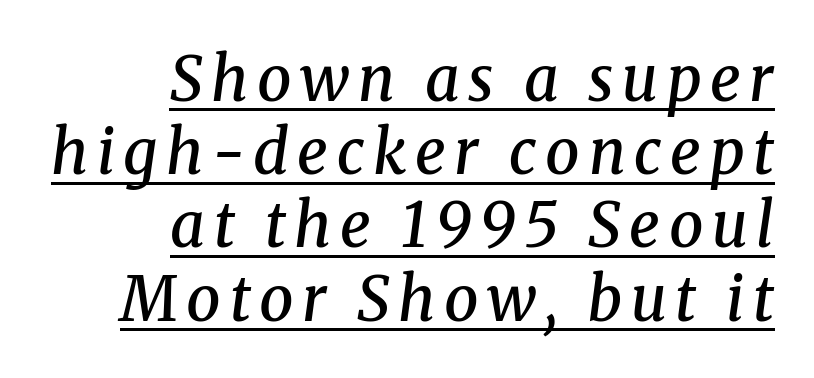
The image shows 61 px semibold serif type, italic (leaning right); set right-aligned, line spacing 1.2x, underlined; medium stroke contrast and a medium x-height.
